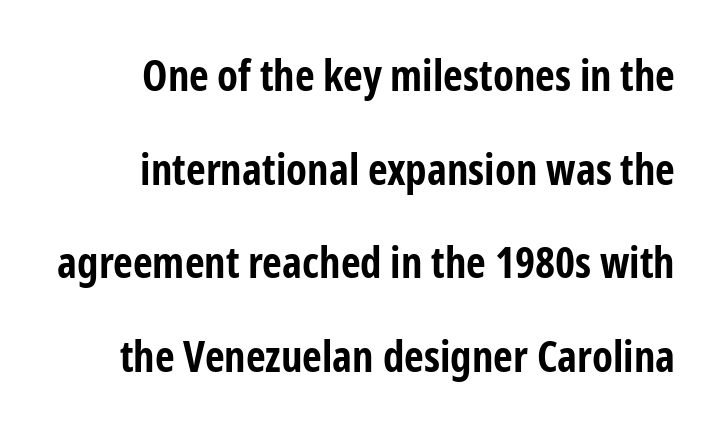
Q: Is the text bold? A: Yes.
Q: Is the text italic (slanted)? A: No, it is upright.
Q: Is the typeface a serif or a sans-serif typeface? A: Sans-serif.
Q: Is the text underlined? A: No.
Q: How is the paragraph aligned? A: Right-aligned.
Q: Is the spacing between letters normal or unusually wide? A: Normal.
Q: Is the spacing between lines tight, normal or loose? A: Loose.
Q: Width (condensed, normal, or wide)? A: Condensed.
Q: Stroke contrast? A: Low.
Q: x-height? A: Medium.
Q: Monospaced? A: No.
